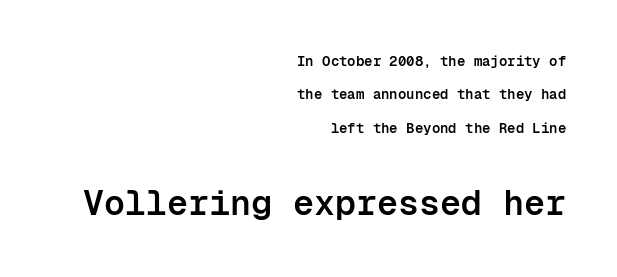
{"serif": "no", "italic": "no", "bold": "semi", "weight": "semibold", "width": "normal", "stroke_contrast": "low", "x_height": "medium", "monospaced": "yes", "underline": "no", "align": "right", "line_spacing": "loose", "line_spacing_ratio": 2.38, "letter_spacing": "normal", "letter_spacing_em": 0.0, "larger_block": "second", "size_ratio": 2.5, "glyph_px": 35}
